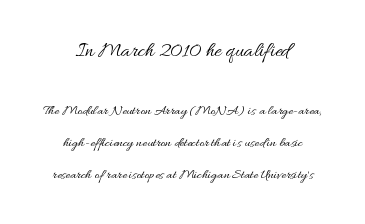
The image shows 21 px text type; set centered, loose line spacing (2.27x), normal letter spacing, not underlined; the first (top) block is 1.5x larger.
